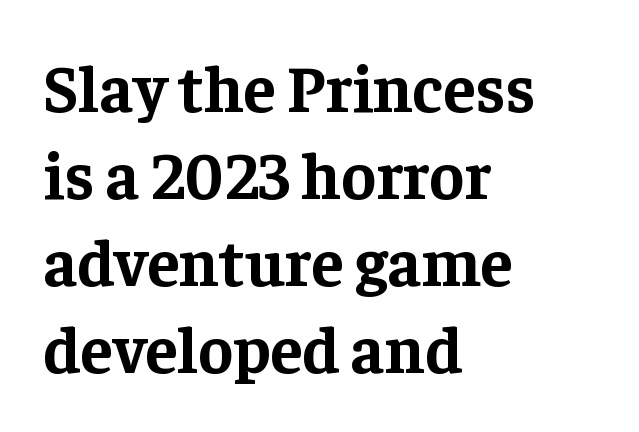
Q: Is the text bold? A: Yes.
Q: Is the text italic (slanted)? A: No, it is upright.
Q: Is the typeface a serif or a sans-serif typeface? A: Serif.
Q: Is the text underlined? A: No.
Q: How is the paragraph aligned? A: Left-aligned.
Q: Is the spacing between letters normal or unusually wide? A: Normal.
Q: Is the spacing between lines tight, normal or loose? A: Normal.
Q: Width (condensed, normal, or wide)? A: Normal.
Q: Stroke contrast? A: Low.
Q: x-height? A: Medium.
Q: Monospaced? A: No.
